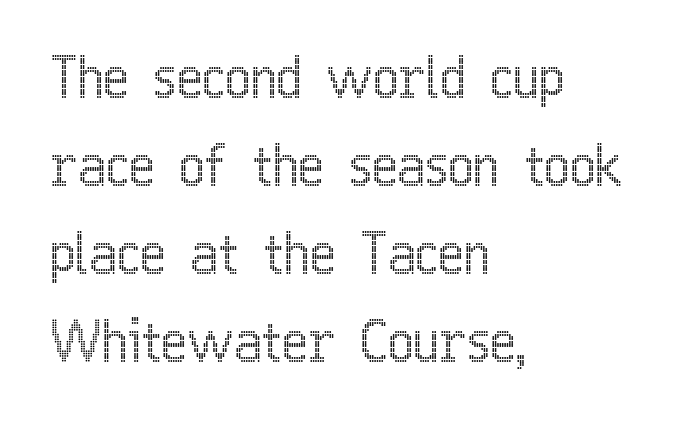
The image shows 55 px condensed type, upright; set left-aligned, normal line spacing (1.6x), normal letter spacing, not underlined; a medium x-height.
